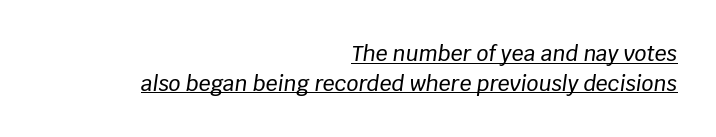
{"italic": "yes", "lean": "right", "slant_degrees": 8, "underline": "yes", "align": "right", "line_spacing": "normal", "line_spacing_ratio": 1.41, "letter_spacing": "normal", "letter_spacing_em": 0.0, "glyph_px": 21}
